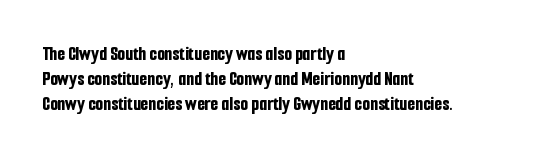
{"italic": "no", "bold": "yes", "underline": "no", "align": "left", "line_spacing": "normal", "line_spacing_ratio": 1.25, "letter_spacing": "normal", "letter_spacing_em": 0.0, "glyph_px": 20}
